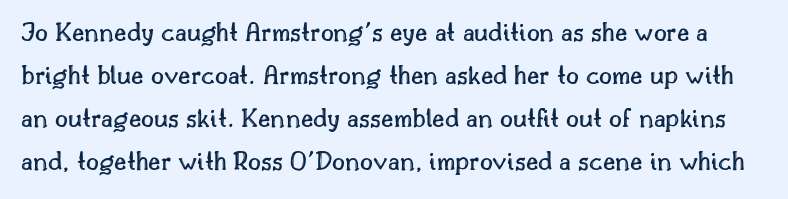
Compared with typical paragraphs, the rows here are spaced about the same. Vertical strokes here are truly vertical. The specimen omits any rule beneath the text block's lines. Spacing verdict: proportional, widths tailored to each character.
